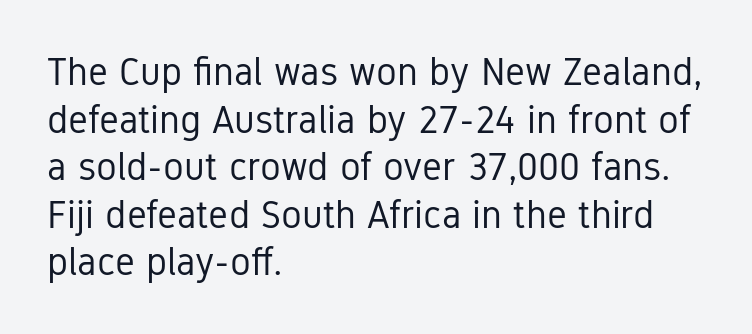
The image shows 39 px regular-weight, condensed sans-serif type, upright; set left-aligned, line spacing 1.22x, normal letter spacing, not underlined; low stroke contrast and a medium x-height.
